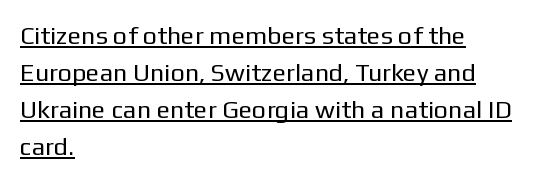
Q: Is the text bold? A: No.
Q: Is the text italic (slanted)? A: No, it is upright.
Q: Is the text underlined? A: Yes.
Q: How is the paragraph aligned? A: Left-aligned.
Q: Is the spacing between letters normal or unusually wide? A: Normal.
Q: Is the spacing between lines tight, normal or loose? A: Normal.
